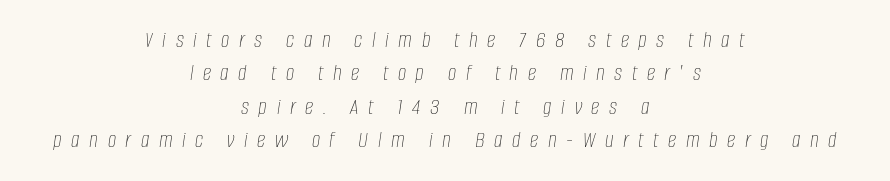
The image shows 24 px text type, italic (leaning right); set centered, normal line spacing (1.39x), unusually wide letter spacing (+0.4 em), not underlined.
